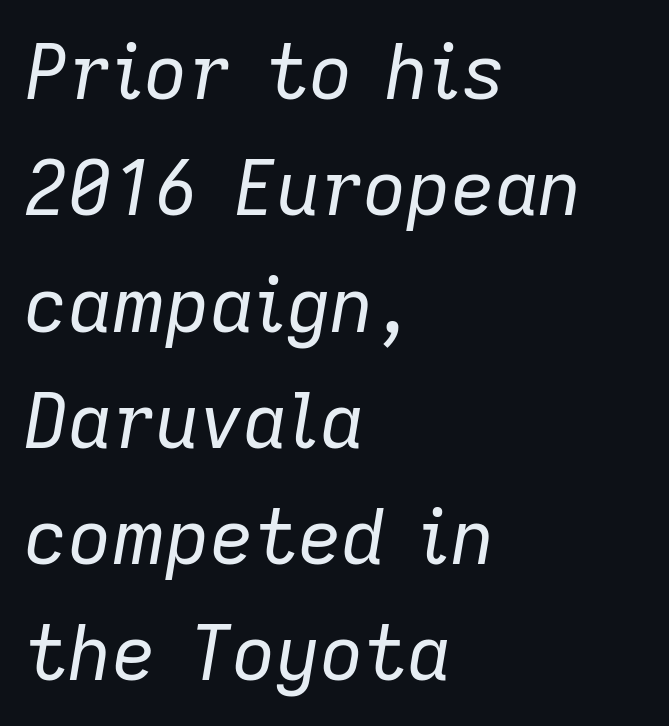
{"italic": "yes", "lean": "right", "slant_degrees": 9, "bold": "no", "weight": "regular", "width": "normal", "stroke_contrast": "low", "x_height": "medium", "monospaced": "no", "underline": "no", "align": "left", "line_spacing": "normal", "line_spacing_ratio": 1.53, "letter_spacing": "normal", "letter_spacing_em": 0.0, "glyph_px": 76}
